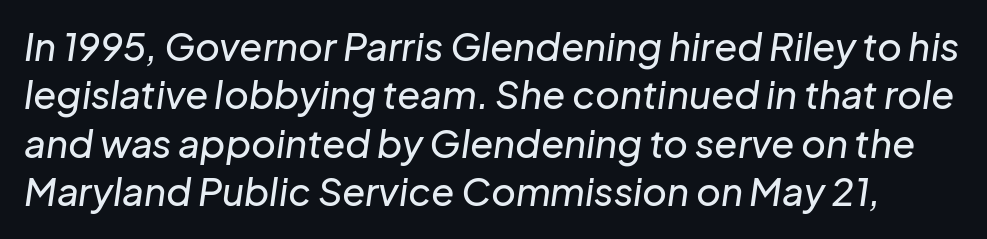
The image shows 38 px text type, italic (leaning right); set normal line spacing (1.27x), normal letter spacing, not underlined; low stroke contrast and a medium x-height.
